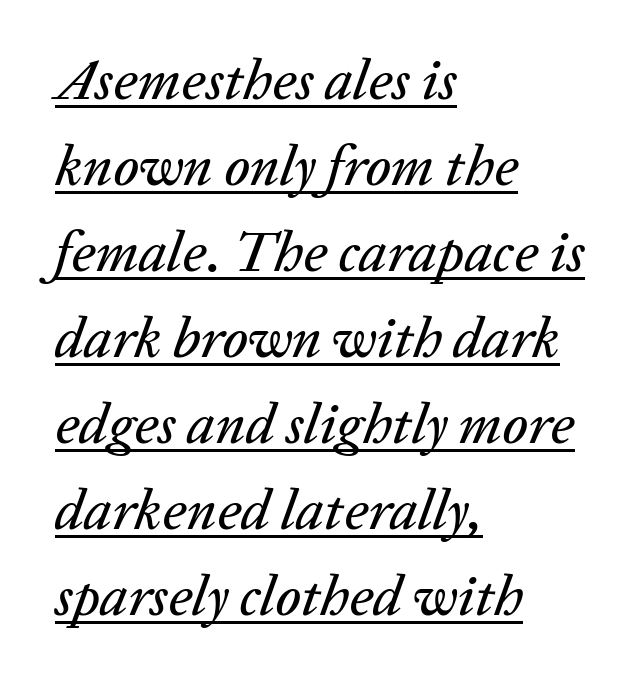
The letters advance in unequal steps, a hallmark of proportional type. Tracking here is standard; glyphs follow each other at the usual distance. A rule runs beneath these lines of type. Slanted lettering throughout. The rag falls on the right side of this text block.
